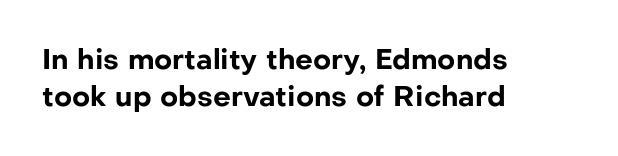
{"serif": "no", "italic": "no", "bold": "yes", "weight": "bold", "width": "normal", "stroke_contrast": "low", "x_height": "medium", "monospaced": "no", "underline": "no", "align": "left", "line_spacing": "normal", "line_spacing_ratio": 1.32, "letter_spacing": "normal", "letter_spacing_em": 0.0, "glyph_px": 28}
